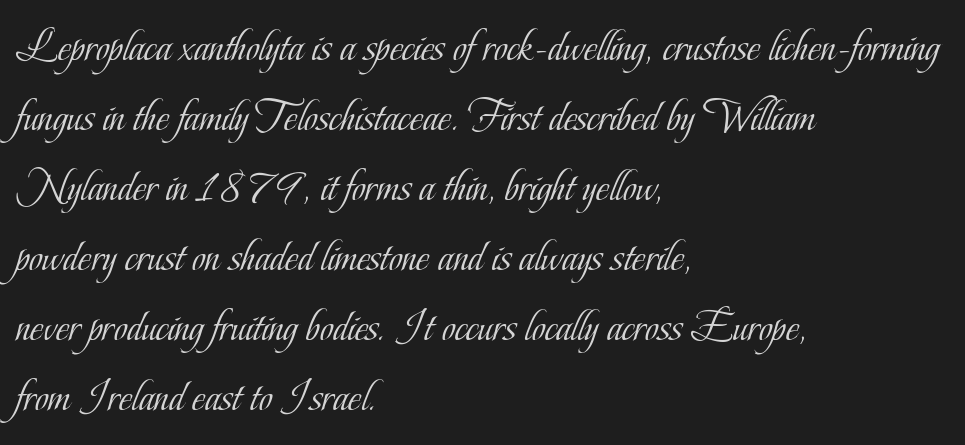
Note: serifs present on the glyphs. Vertical stems look standard width or narrower in stroke. Visually the block forms a straight wall on the left and a jagged coastline on the right. Decoration check: the copy has no underline.
